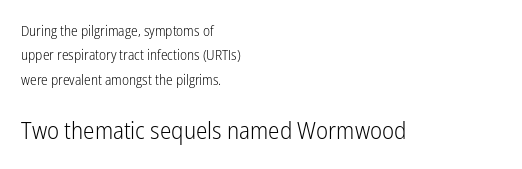
{"italic": "no", "bold": "no", "underline": "no", "align": "left", "line_spacing_ratio": 1.74, "letter_spacing": "normal", "letter_spacing_em": 0.0, "larger_block": "second", "size_ratio": 1.71, "glyph_px": 24}
